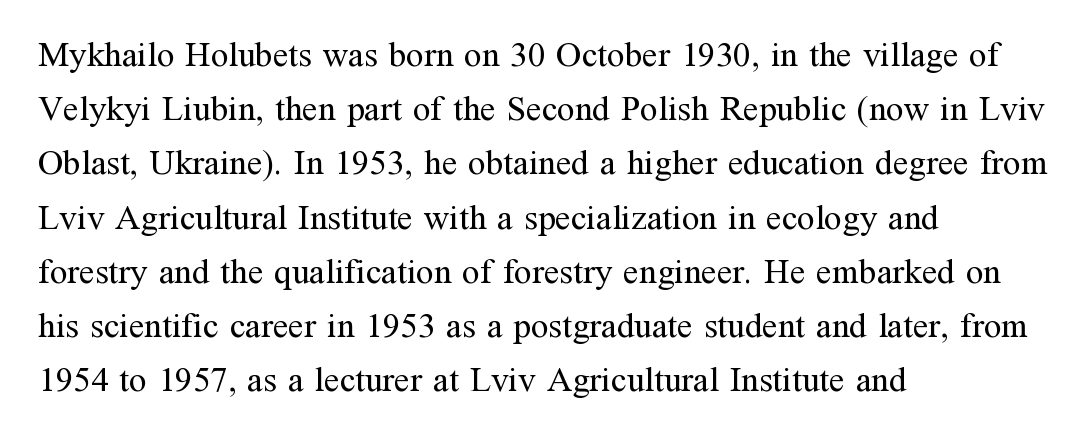
{"serif": "yes", "italic": "no", "bold": "no", "weight": "regular", "width": "normal", "stroke_contrast": "medium", "x_height": "medium", "monospaced": "no", "underline": "no", "align": "left", "line_spacing": "normal", "line_spacing_ratio": 1.55, "letter_spacing": "normal", "letter_spacing_em": 0.0, "glyph_px": 35}
